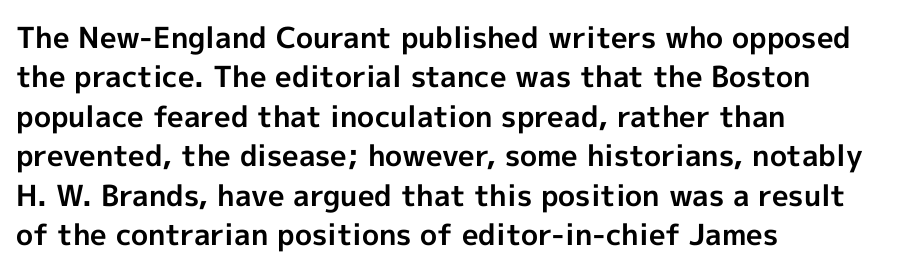
{"serif": "no", "italic": "no", "bold": "yes", "weight": "bold", "width": "normal", "x_height": "medium", "monospaced": "no", "underline": "no", "align": "left", "line_spacing": "normal", "line_spacing_ratio": 1.36, "letter_spacing": "normal", "letter_spacing_em": 0.0, "glyph_px": 29}
